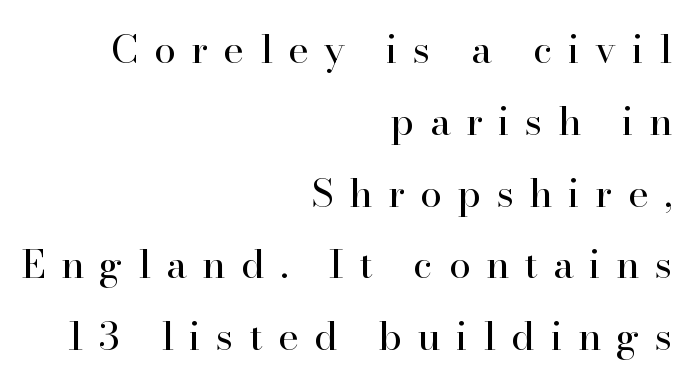
The image shows 39 px regular-weight serif type, upright; set right-aligned, line spacing 1.84x, unusually wide letter spacing (+0.4 em), not underlined; high stroke contrast and a small x-height.
